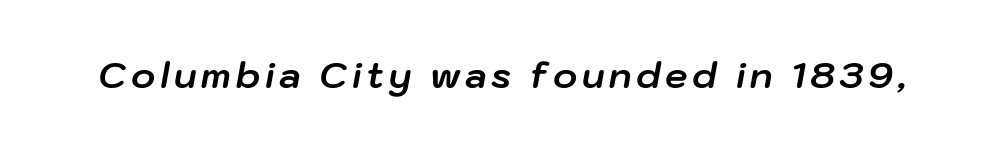
The image shows 36 px bold type, italic (leaning right); set not underlined; low stroke contrast and a medium x-height.
